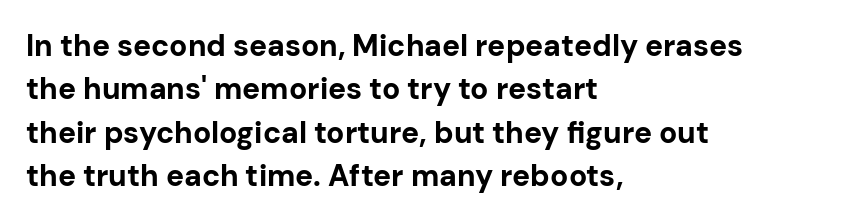
Words float on clear page, feet unadorned. Vertical strokes here are truly vertical. Typographic density is high because the face is bold. Spacing between characters is what you'd get straight out of the box. Every row of glyphs begins at an identical x-position on the left.
